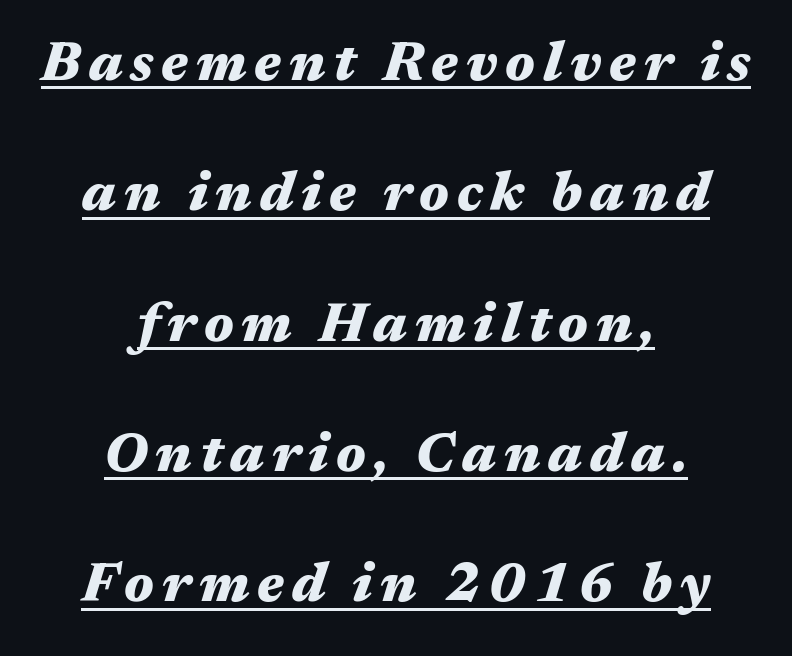
Q: Is the text bold? A: Yes.
Q: Is the text italic (slanted)? A: Yes, it leans right by about 17 degrees.
Q: Is the text underlined? A: Yes.
Q: How is the paragraph aligned? A: Centered.
Q: Is the spacing between lines tight, normal or loose? A: Loose.
Q: Width (condensed, normal, or wide)? A: Wide.
Q: Stroke contrast? A: Medium.
Q: x-height? A: Medium.
Q: Monospaced? A: No.
